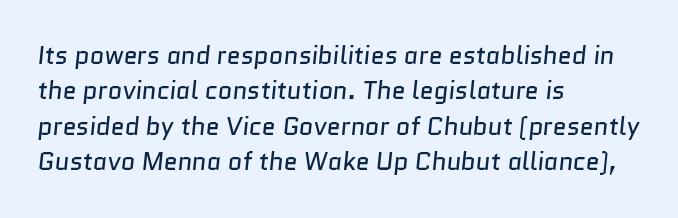
These lines keep a tight, regular rhythm from letter to letter. Whoever set this chose a conventional vertical rhythm. Clear beneath every line of the passage. Ink coverage per letter is moderate at most.
